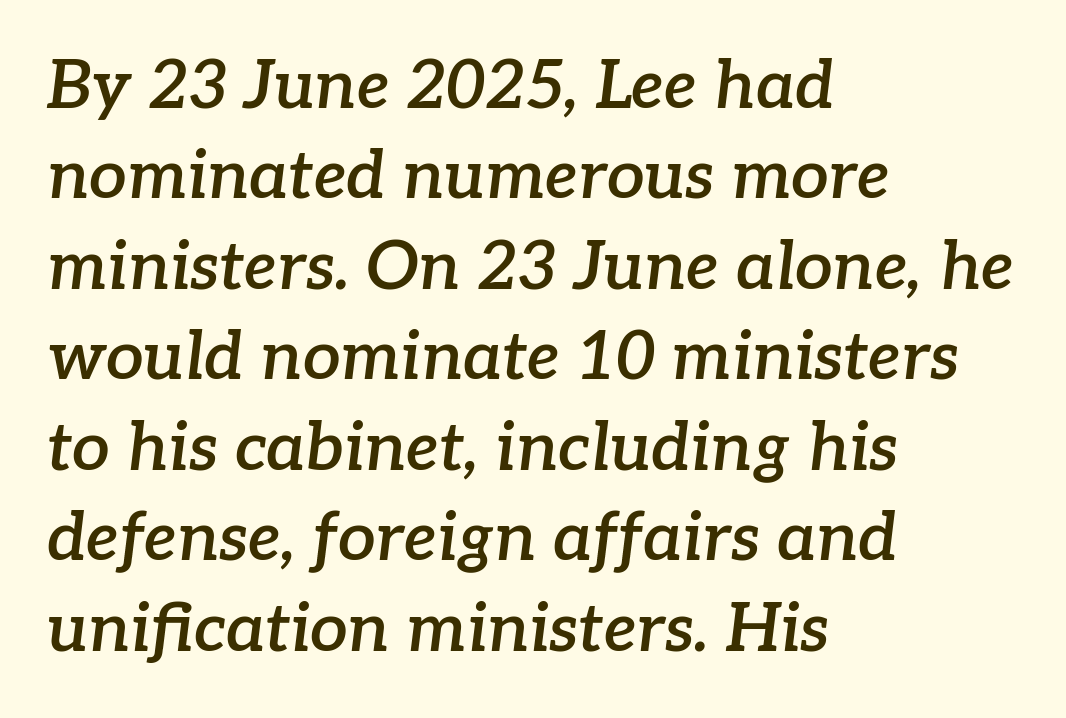
You could not count columns in this text — the font is proportionally spaced. The passage shown leans; its letterforms are oblique. Students, note that the glyphs here touch the page at normal intervals. The passage shown stacks its lines at a standard gap. These lines are composed in type with serifs.
